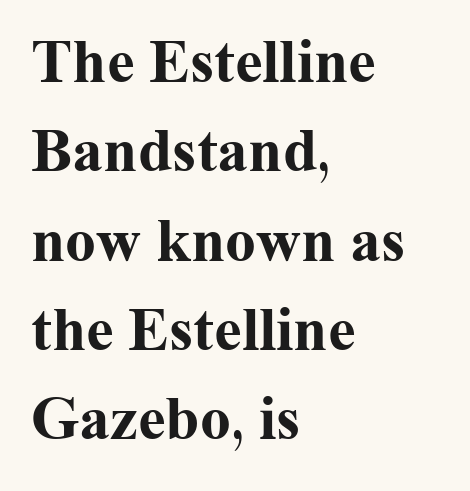
Q: Is the text bold? A: Yes.
Q: Is the text italic (slanted)? A: No, it is upright.
Q: Is the typeface a serif or a sans-serif typeface? A: Serif.
Q: Is the text underlined? A: No.
Q: How is the paragraph aligned? A: Left-aligned.
Q: Is the spacing between letters normal or unusually wide? A: Normal.
Q: Is the spacing between lines tight, normal or loose? A: Normal.
Q: Width (condensed, normal, or wide)? A: Normal.
Q: Stroke contrast? A: Medium.
Q: x-height? A: Medium.
Q: Monospaced? A: No.
